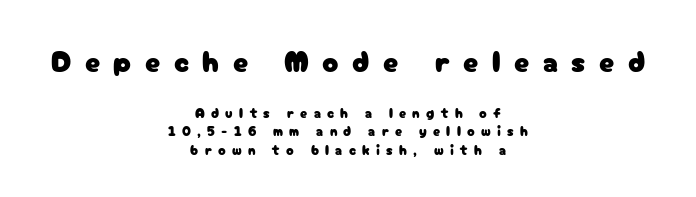
Q: Is the text italic (slanted)? A: No, it is upright.
Q: Is the typeface a serif or a sans-serif typeface? A: Sans-serif.
Q: Is the text underlined? A: No.
Q: How is the paragraph aligned? A: Centered.
Q: Is the spacing between letters normal or unusually wide? A: Unusually wide.
Q: Is the spacing between lines tight, normal or loose? A: Normal.
Q: Which block of text is set in a larger size, the first (top) or the second (bottom)? A: The first (top) one.
Q: Width (condensed, normal, or wide)? A: Normal.
Q: Stroke contrast? A: Low.
Q: x-height? A: Medium.
Q: Monospaced? A: No.
